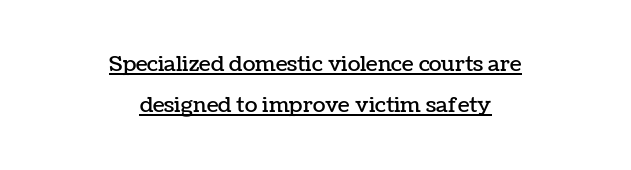
Q: Is the text italic (slanted)? A: No, it is upright.
Q: Is the text underlined? A: Yes.
Q: How is the paragraph aligned? A: Centered.
Q: Is the spacing between letters normal or unusually wide? A: Normal.
Q: Is the spacing between lines tight, normal or loose? A: Loose.
